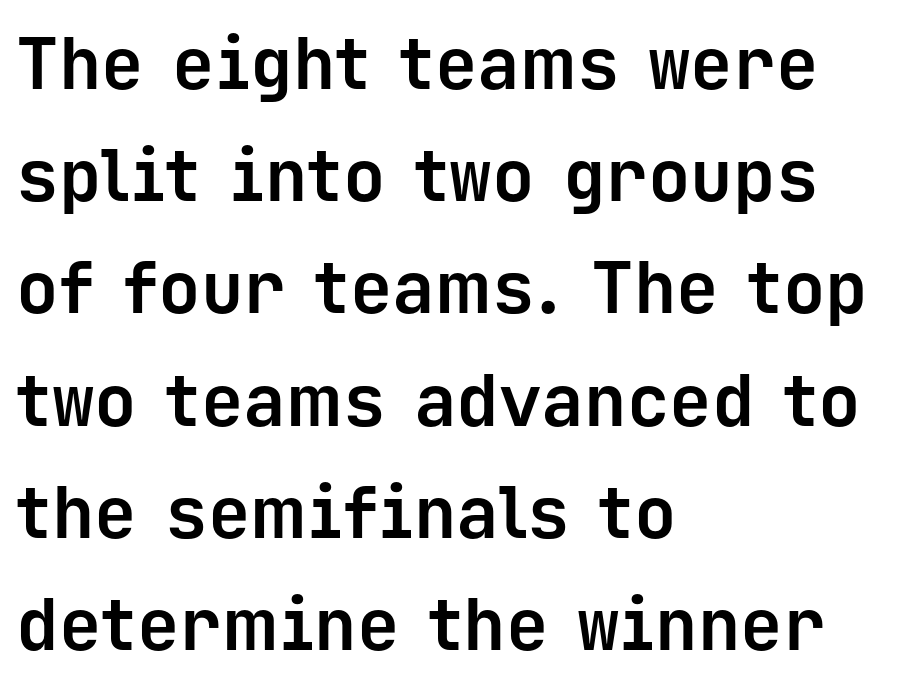
Q: Is the text bold? A: Yes.
Q: Is the text italic (slanted)? A: No, it is upright.
Q: Is the typeface a serif or a sans-serif typeface? A: Sans-serif.
Q: Is the text underlined? A: No.
Q: How is the paragraph aligned? A: Left-aligned.
Q: Is the spacing between letters normal or unusually wide? A: Normal.
Q: Is the spacing between lines tight, normal or loose? A: Normal.
Q: Width (condensed, normal, or wide)? A: Normal.
Q: Stroke contrast? A: Low.
Q: x-height? A: Medium.
Q: Monospaced? A: Yes.
